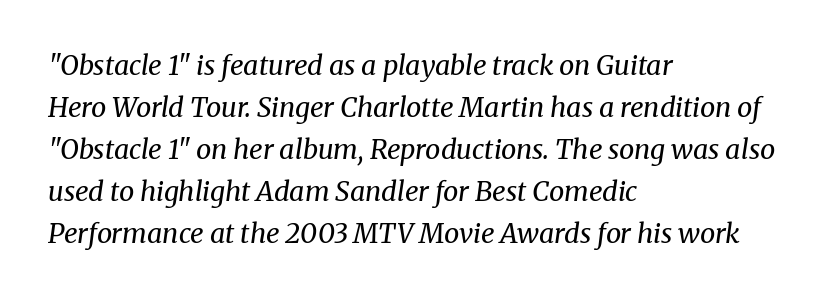
{"italic": "yes", "lean": "right", "slant_degrees": 8, "bold": "no", "underline": "no", "align": "left", "line_spacing": "normal", "line_spacing_ratio": 1.56, "letter_spacing": "normal", "letter_spacing_em": 0.0, "glyph_px": 27}
